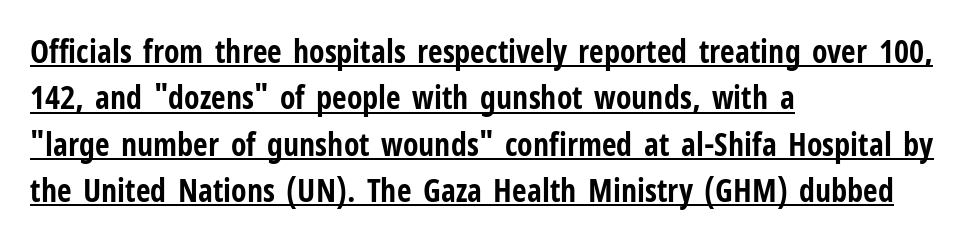
Q: Is the text bold? A: Yes.
Q: Is the text italic (slanted)? A: No, it is upright.
Q: Is the typeface a serif or a sans-serif typeface? A: Sans-serif.
Q: Is the text underlined? A: Yes.
Q: How is the paragraph aligned? A: Left-aligned.
Q: Is the spacing between letters normal or unusually wide? A: Normal.
Q: Is the spacing between lines tight, normal or loose? A: Normal.
Q: Width (condensed, normal, or wide)? A: Condensed.
Q: Stroke contrast? A: Low.
Q: x-height? A: Medium.
Q: Monospaced? A: No.
